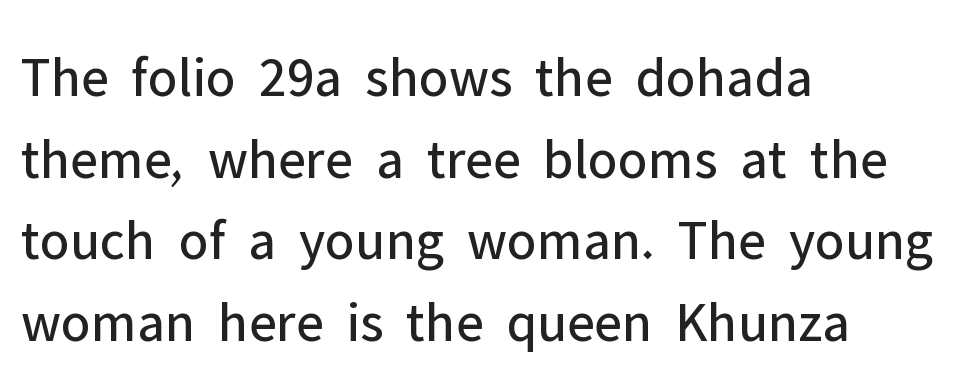
Q: Is the text bold? A: No.
Q: Is the text italic (slanted)? A: No, it is upright.
Q: Is the typeface a serif or a sans-serif typeface? A: Sans-serif.
Q: Is the text underlined? A: No.
Q: How is the paragraph aligned? A: Left-aligned.
Q: Is the spacing between letters normal or unusually wide? A: Normal.
Q: Is the spacing between lines tight, normal or loose? A: Normal.
Q: Width (condensed, normal, or wide)? A: Normal.
Q: Stroke contrast? A: Low.
Q: x-height? A: Medium.
Q: Monospaced? A: No.
